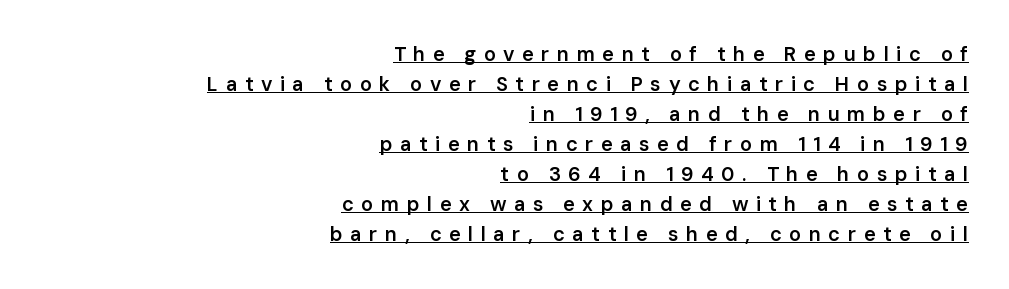
{"italic": "no", "bold": "semi", "underline": "yes", "align": "right", "line_spacing": "normal", "line_spacing_ratio": 1.5, "letter_spacing": "wide", "letter_spacing_em": 0.37, "glyph_px": 20}
